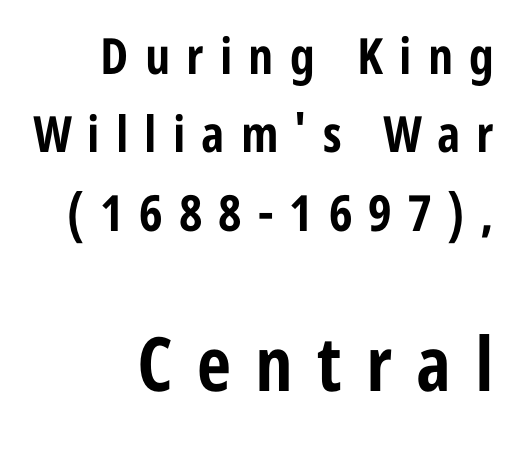
{"serif": "no", "italic": "no", "bold": "yes", "weight": "bold", "width": "condensed", "stroke_contrast": "low", "x_height": "medium", "monospaced": "no", "underline": "no", "align": "right", "line_spacing": "normal", "line_spacing_ratio": 1.57, "letter_spacing": "wide", "letter_spacing_em": 0.32, "larger_block": "second", "size_ratio": 1.5, "glyph_px": 75}
